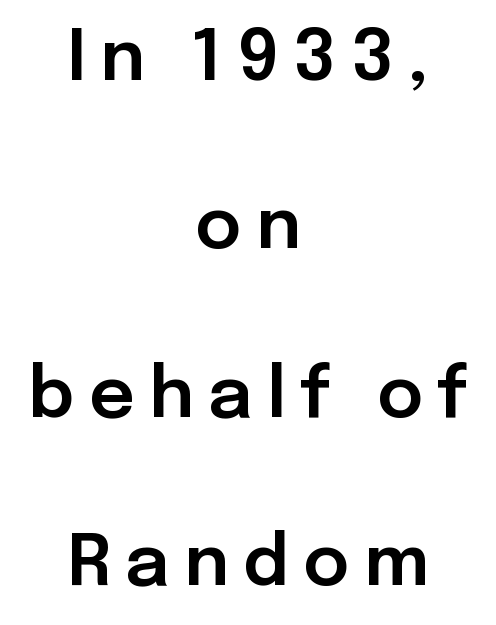
A typesetter would call this heavily tracked-out type. Varying glyph widths throughout — classic text-font behaviour. If you measured baseline to baseline, you'd find a long distance. Grotesque or geometric, the face here clearly has no serifs.
